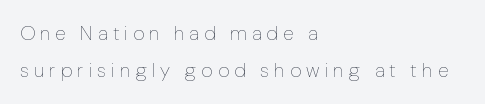
Q: Is the text bold? A: No.
Q: Is the text italic (slanted)? A: No, it is upright.
Q: Is the text underlined? A: No.
Q: How is the paragraph aligned? A: Left-aligned.
Q: Is the spacing between letters normal or unusually wide? A: Unusually wide.
